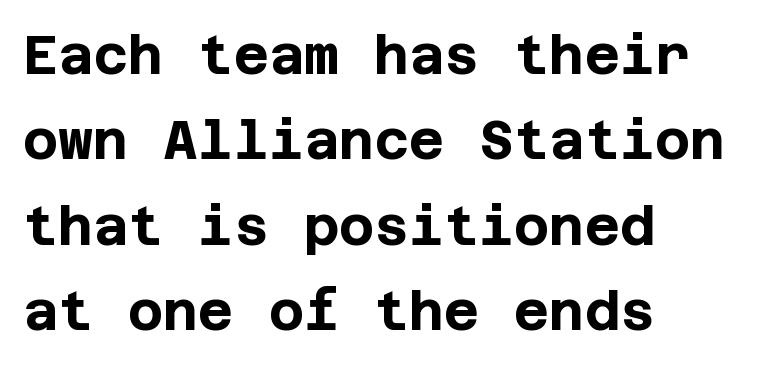
The image shows 54 px bold sans-serif type, upright; set left-aligned, normal line spacing (1.58x), normal letter spacing, not underlined; low stroke contrast and a large x-height.
